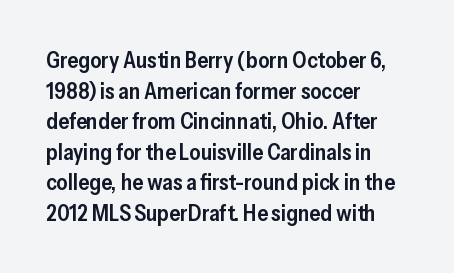
{"italic": "no", "bold": "semi", "underline": "no", "align": "left", "line_spacing": "normal", "line_spacing_ratio": 1.39, "letter_spacing": "normal", "letter_spacing_em": 0.0, "glyph_px": 22}
